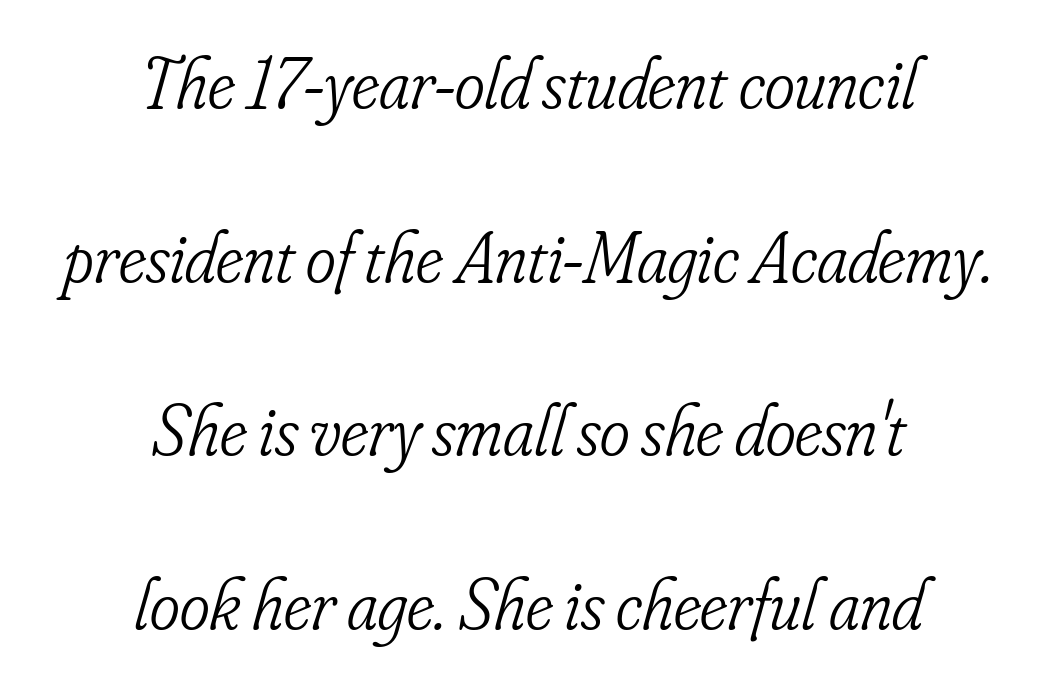
The image shows 72 px light, condensed serif type, italic (leaning right); set centered, loose line spacing (2.41x), normal letter spacing, not underlined; low stroke contrast and a small x-height.
